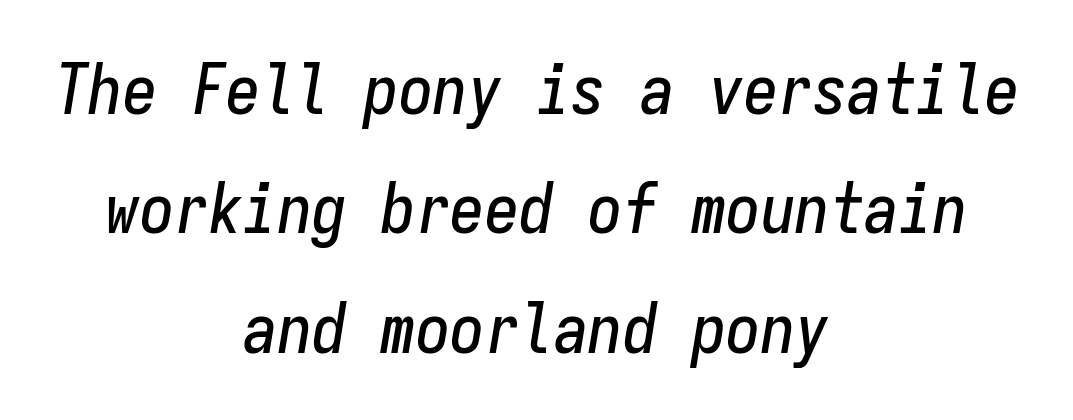
The image shows 69 px condensed type, italic (leaning right), monospaced; set centered, line spacing 1.73x, normal letter spacing, not underlined; low stroke contrast and a medium x-height.
